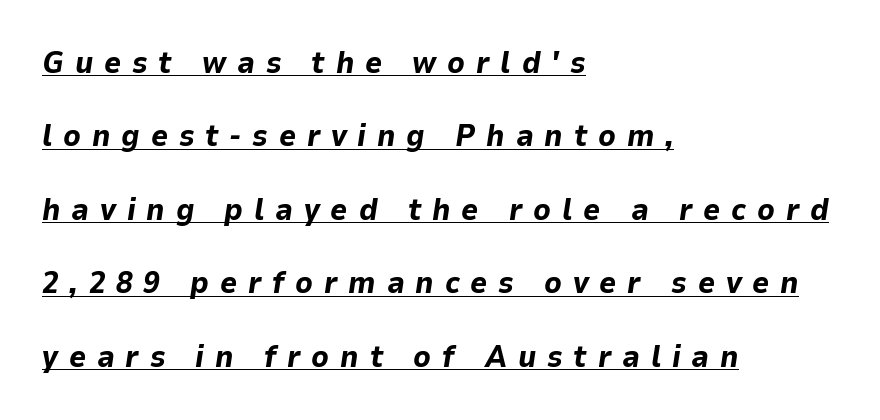
The image shows 30 px bold type, italic (leaning right); set left-aligned, loose line spacing (2.45x), unusually wide letter spacing (+0.36 em), underlined; low stroke contrast and a medium x-height.
